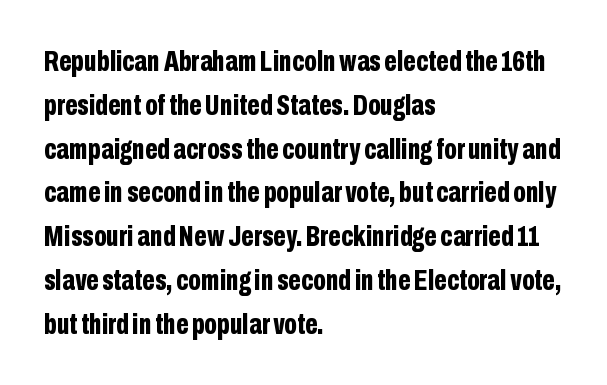
Q: Is the text bold? A: Yes.
Q: Is the text italic (slanted)? A: No, it is upright.
Q: Is the typeface a serif or a sans-serif typeface? A: Sans-serif.
Q: Is the text underlined? A: No.
Q: How is the paragraph aligned? A: Left-aligned.
Q: Is the spacing between letters normal or unusually wide? A: Normal.
Q: Is the spacing between lines tight, normal or loose? A: Normal.
Q: Width (condensed, normal, or wide)? A: Condensed.
Q: Stroke contrast? A: Low.
Q: x-height? A: Medium.
Q: Monospaced? A: No.
